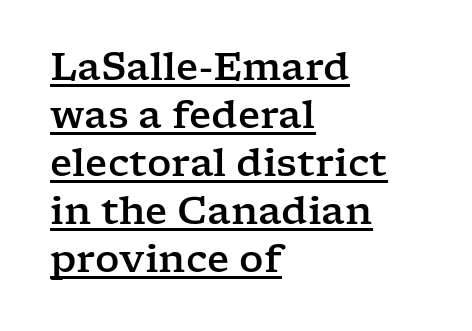
{"serif": "yes", "italic": "no", "width": "wide", "stroke_contrast": "low", "x_height": "medium", "monospaced": "no", "underline": "yes", "align": "left", "line_spacing": "normal", "line_spacing_ratio": 1.26, "letter_spacing": "normal", "letter_spacing_em": 0.0, "glyph_px": 38}
